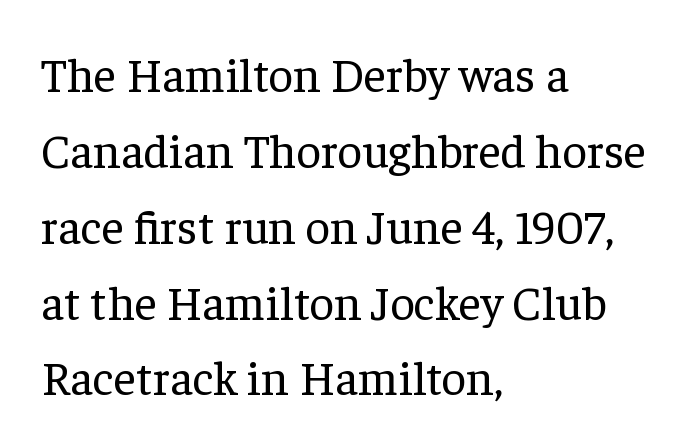
Teacher's note: observe the even left margin — that is flush-left alignment. Only glyphs here, with clear space below each row. Each letter keeps its own natural width here, so spacing adapts to shape. The font is comparable to plain body text, perhaps lighter. If you measured baseline to baseline, you'd find a middling distance. Type style note: has serifs.
